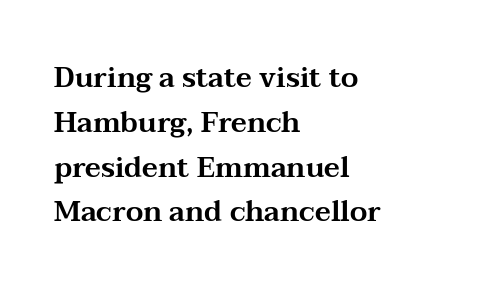
{"serif": "yes", "italic": "no", "width": "wide", "stroke_contrast": "medium", "x_height": "medium", "monospaced": "no", "underline": "no", "align": "left", "line_spacing": "normal", "line_spacing_ratio": 1.6, "letter_spacing": "normal", "letter_spacing_em": 0.0, "glyph_px": 28}
